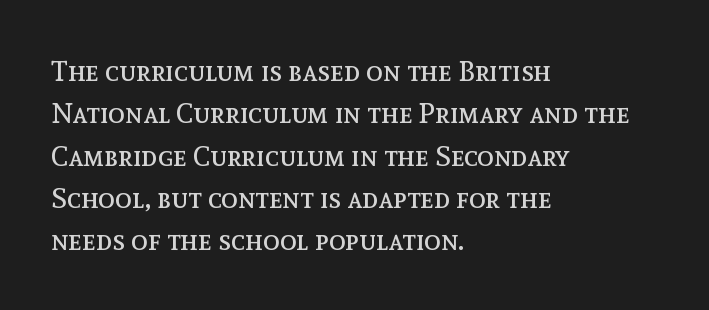
{"italic": "no", "bold": "no", "weight": "regular", "width": "normal", "x_height": "medium", "monospaced": "no", "underline": "no", "align": "left", "line_spacing": "normal", "line_spacing_ratio": 1.51, "letter_spacing": "normal", "letter_spacing_em": 0.0, "glyph_px": 28}
